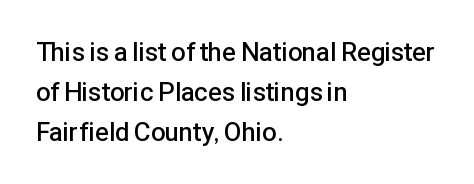
{"italic": "no", "bold": "semi", "underline": "no", "align": "left", "line_spacing": "normal", "line_spacing_ratio": 1.54, "letter_spacing": "normal", "letter_spacing_em": 0.0, "glyph_px": 26}
